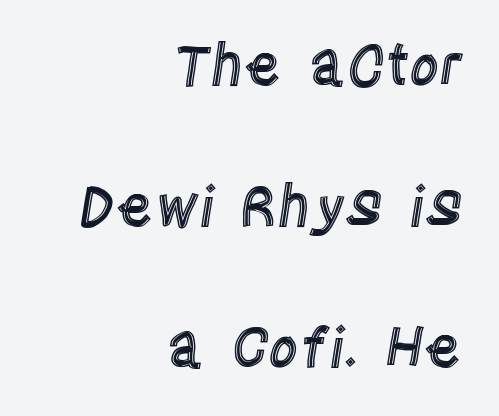
The image shows 57 px condensed type; set right-aligned, loose line spacing (2.47x), normal letter spacing, not underlined; a large x-height.
